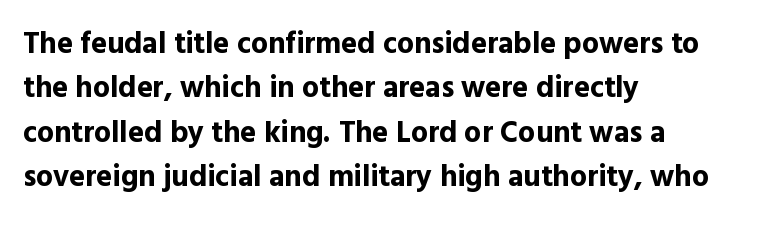
Q: Is the text bold? A: Yes.
Q: Is the text italic (slanted)? A: No, it is upright.
Q: Is the typeface a serif or a sans-serif typeface? A: Sans-serif.
Q: Is the text underlined? A: No.
Q: How is the paragraph aligned? A: Left-aligned.
Q: Is the spacing between letters normal or unusually wide? A: Normal.
Q: Is the spacing between lines tight, normal or loose? A: Normal.
Q: Width (condensed, normal, or wide)? A: Normal.
Q: x-height? A: Medium.
Q: Monospaced? A: No.
